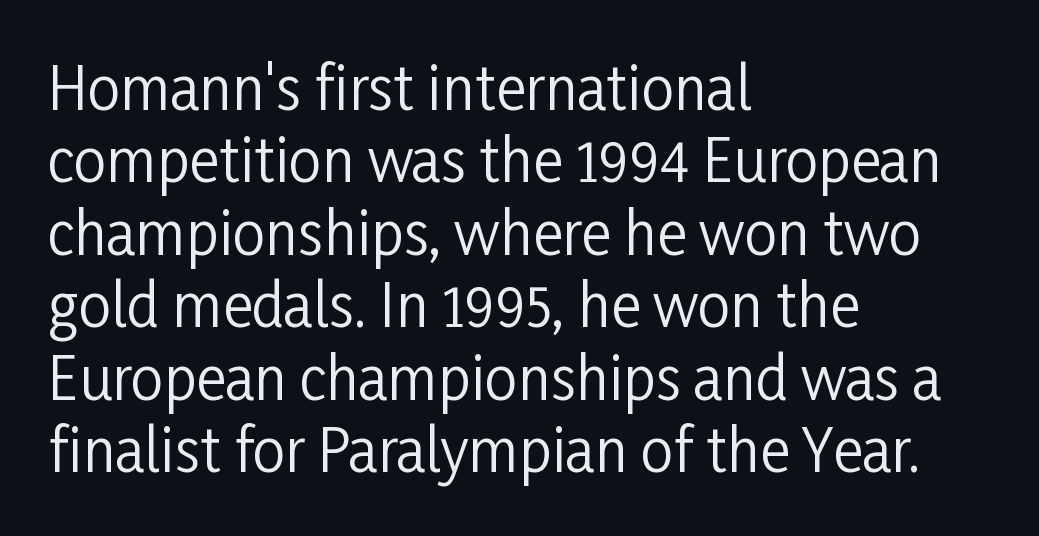
Q: Is the text bold? A: No.
Q: Is the text italic (slanted)? A: No, it is upright.
Q: Is the typeface a serif or a sans-serif typeface? A: Sans-serif.
Q: Is the text underlined? A: No.
Q: How is the paragraph aligned? A: Left-aligned.
Q: Is the spacing between letters normal or unusually wide? A: Normal.
Q: Is the spacing between lines tight, normal or loose? A: Normal.
Q: Width (condensed, normal, or wide)? A: Condensed.
Q: Stroke contrast? A: Low.
Q: x-height? A: Medium.
Q: Monospaced? A: No.
